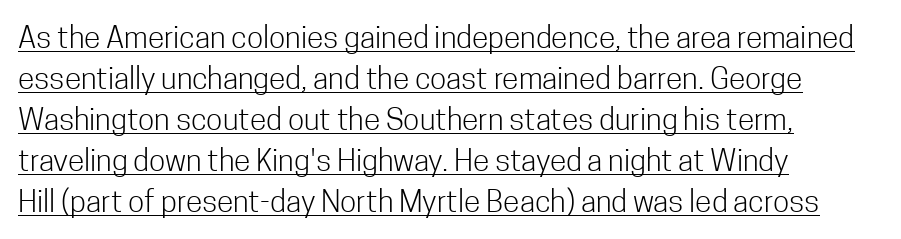
Q: Is the text bold? A: No.
Q: Is the text italic (slanted)? A: No, it is upright.
Q: Is the typeface a serif or a sans-serif typeface? A: Sans-serif.
Q: Is the text underlined? A: Yes.
Q: How is the paragraph aligned? A: Left-aligned.
Q: Is the spacing between letters normal or unusually wide? A: Normal.
Q: Is the spacing between lines tight, normal or loose? A: Normal.
Q: Width (condensed, normal, or wide)? A: Condensed.
Q: Stroke contrast? A: Low.
Q: x-height? A: Medium.
Q: Monospaced? A: No.
